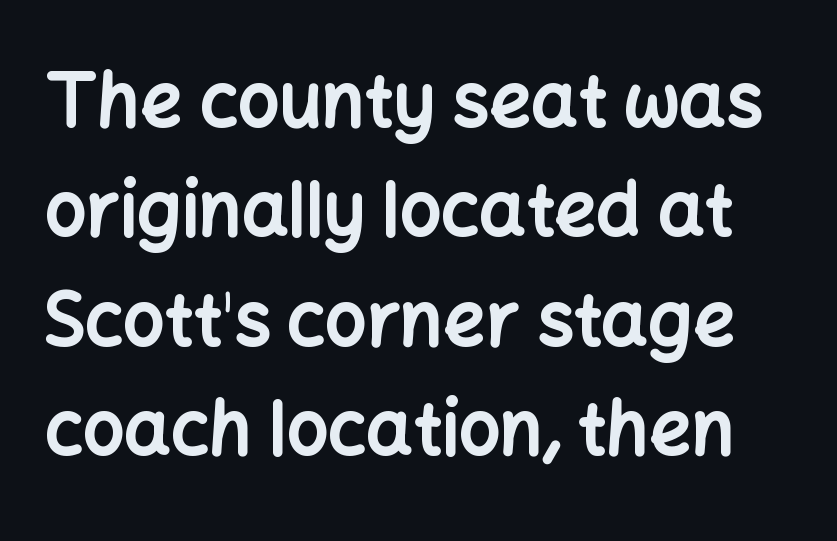
It's the straight-up-and-down kind of type. Tracking here is standard; glyphs follow each other at the usual distance. Type style note: lacks serifs. Students, this is bold: see how much ink each stroke carries. A typesetter would call this proportional, since set widths differ per character. Line spacing here is normal.
